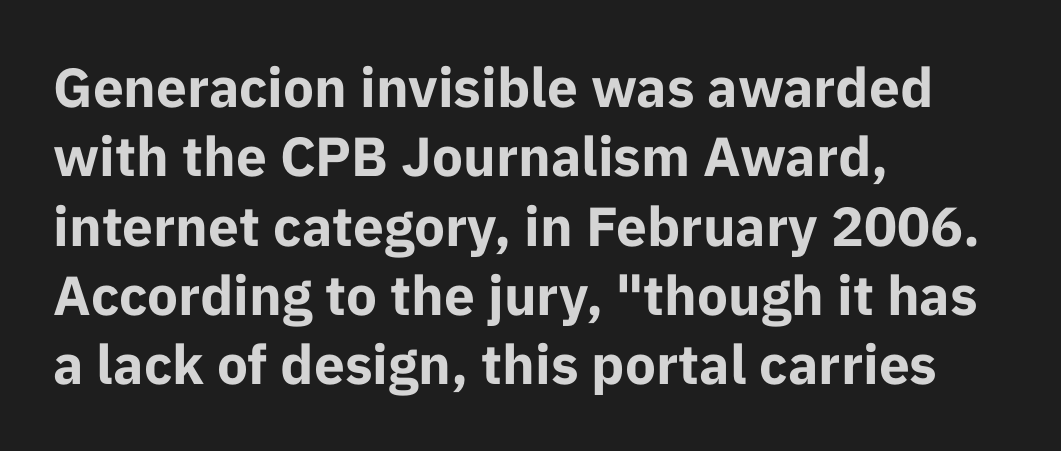
Q: Is the text bold? A: Yes.
Q: Is the text italic (slanted)? A: No, it is upright.
Q: Is the typeface a serif or a sans-serif typeface? A: Sans-serif.
Q: Is the text underlined? A: No.
Q: How is the paragraph aligned? A: Left-aligned.
Q: Is the spacing between letters normal or unusually wide? A: Normal.
Q: Is the spacing between lines tight, normal or loose? A: Normal.
Q: Width (condensed, normal, or wide)? A: Normal.
Q: Stroke contrast? A: Low.
Q: x-height? A: Medium.
Q: Monospaced? A: No.
